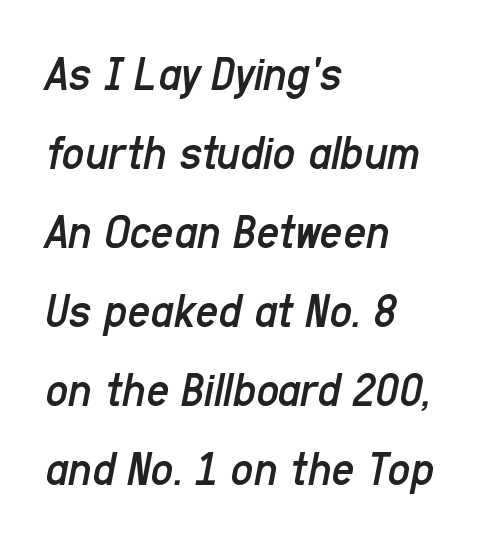
The image shows 50 px regular-weight, condensed type, italic (leaning right); set left-aligned, normal line spacing (1.58x), normal letter spacing, not underlined; low stroke contrast and a medium x-height.
